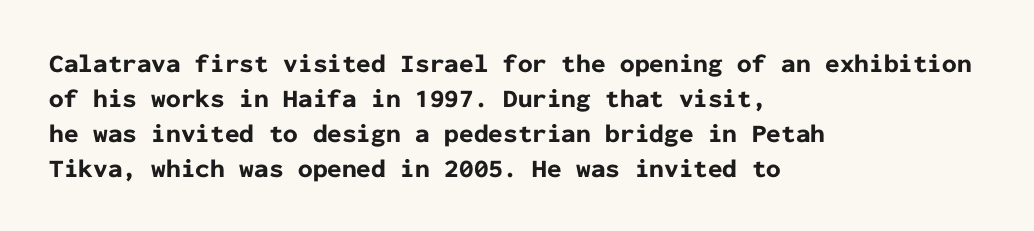
{"italic": "no", "bold": "yes", "underline": "no", "align": "left", "line_spacing": "normal", "line_spacing_ratio": 1.34, "letter_spacing": "normal", "letter_spacing_em": 0.0, "glyph_px": 26}
